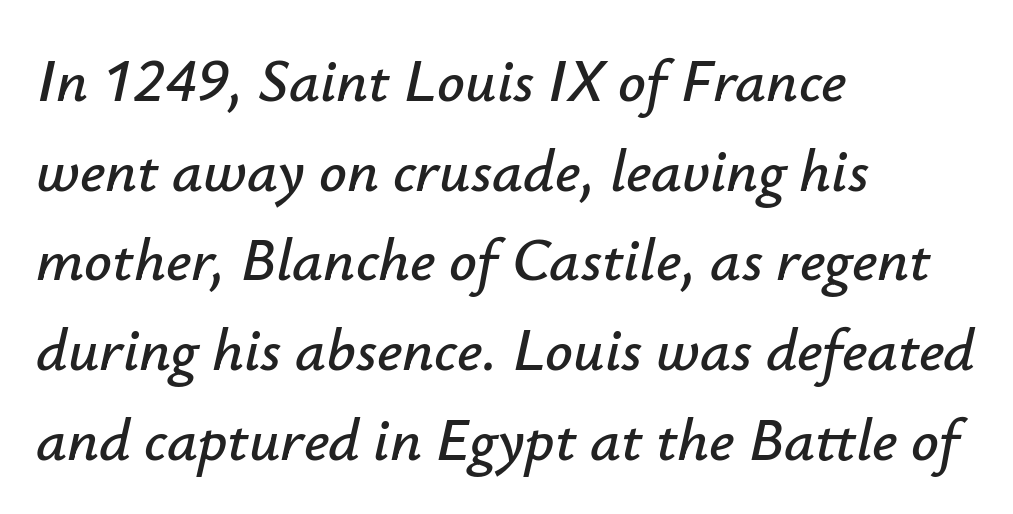
The image shows 61 px text type, italic (leaning right); set left-aligned, normal line spacing (1.47x), normal letter spacing, not underlined; low stroke contrast and a small x-height.
